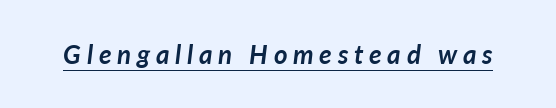
Q: Is the text bold? A: Yes.
Q: Is the text italic (slanted)? A: Yes, it leans right by about 7 degrees.
Q: Is the text underlined? A: Yes.
Q: Is the spacing between letters normal or unusually wide? A: Unusually wide.
